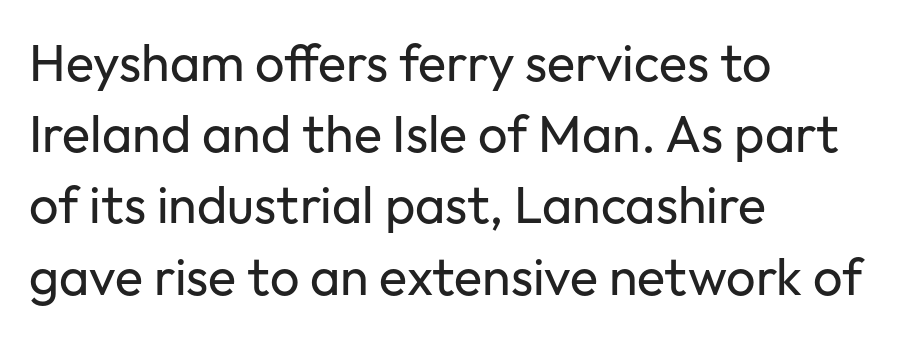
Q: Is the text bold? A: No.
Q: Is the text italic (slanted)? A: No, it is upright.
Q: Is the typeface a serif or a sans-serif typeface? A: Sans-serif.
Q: Is the text underlined? A: No.
Q: How is the paragraph aligned? A: Left-aligned.
Q: Is the spacing between letters normal or unusually wide? A: Normal.
Q: Is the spacing between lines tight, normal or loose? A: Normal.
Q: Width (condensed, normal, or wide)? A: Normal.
Q: Stroke contrast? A: Low.
Q: x-height? A: Medium.
Q: Monospaced? A: No.
